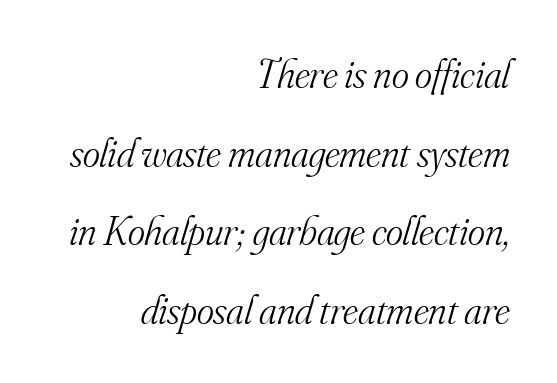
If you measured baseline to baseline, you'd find a long distance. Type without underlining. What kind of face is this? One with serifs. These lines are rendered in a variable-pitch font. Compared with ordinary roman type, these characters are visibly tilted. The cut favours lightness, reaching ordinary text weight at its darkest.
